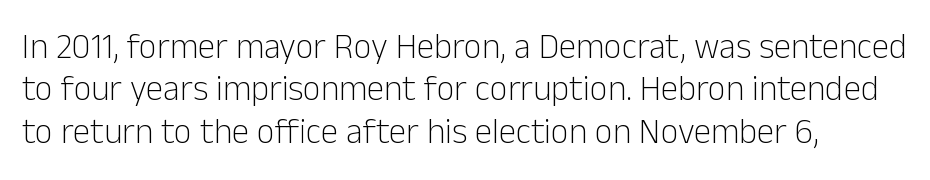
Each letter keeps its own natural width here, so spacing adapts to shape. Horizontal alignment here is leftward, the default for most running prose. The passage shown is typeset with a sans-serif family. No letter is thick-stroked: the sample isn't bold. The specimen reads as upright at a glance. Descenders hang freely into open space.
